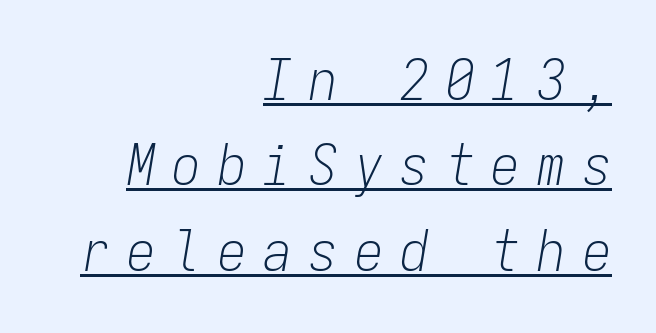
Q: Is the text bold? A: No.
Q: Is the text italic (slanted)? A: Yes, it leans right by about 9 degrees.
Q: Is the text underlined? A: Yes.
Q: How is the paragraph aligned? A: Right-aligned.
Q: Is the spacing between letters normal or unusually wide? A: Unusually wide.
Q: Is the spacing between lines tight, normal or loose? A: Normal.
Q: Width (condensed, normal, or wide)? A: Condensed.
Q: Stroke contrast? A: Low.
Q: x-height? A: Medium.
Q: Monospaced? A: Yes.
